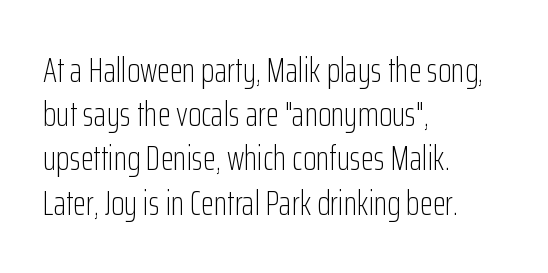
Q: Is the text bold? A: No.
Q: Is the text italic (slanted)? A: No, it is upright.
Q: Is the typeface a serif or a sans-serif typeface? A: Sans-serif.
Q: Is the text underlined? A: No.
Q: How is the paragraph aligned? A: Left-aligned.
Q: Is the spacing between letters normal or unusually wide? A: Normal.
Q: Is the spacing between lines tight, normal or loose? A: Normal.
Q: Width (condensed, normal, or wide)? A: Condensed.
Q: Stroke contrast? A: Low.
Q: x-height? A: Medium.
Q: Monospaced? A: No.
